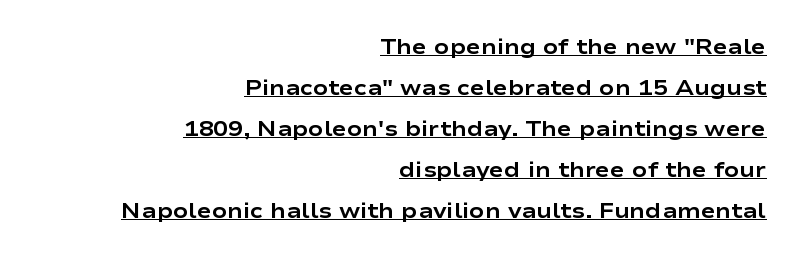
The typesetter has applied underlining to the passage shown. The text block is weighted toward the right margin, trailing off unevenly leftward. Tracking here is standard; glyphs follow each other at the usual distance. What weight is shown? A full bold with thick strokes. Ascenders rise straight up at ninety degrees.
